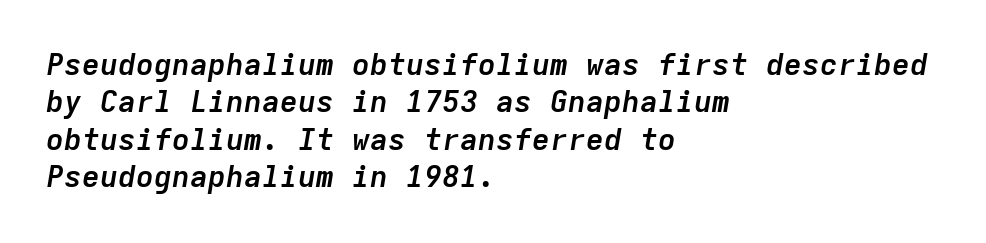
{"italic": "yes", "lean": "right", "slant_degrees": 9, "bold": "yes", "weight": "semibold", "width": "normal", "stroke_contrast": "low", "x_height": "medium", "monospaced": "yes", "underline": "no", "align": "left", "line_spacing": "normal", "line_spacing_ratio": 1.25, "letter_spacing": "normal", "letter_spacing_em": 0.0, "glyph_px": 30}
